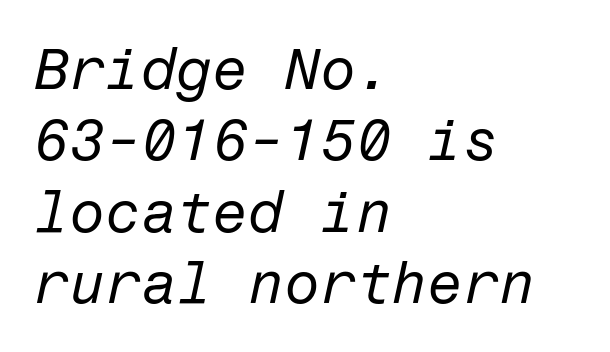
Q: Is the text bold? A: No.
Q: Is the text italic (slanted)? A: Yes, it leans right by about 12 degrees.
Q: Is the text underlined? A: No.
Q: How is the paragraph aligned? A: Left-aligned.
Q: Is the spacing between letters normal or unusually wide? A: Normal.
Q: Width (condensed, normal, or wide)? A: Normal.
Q: Stroke contrast? A: Low.
Q: x-height? A: Medium.
